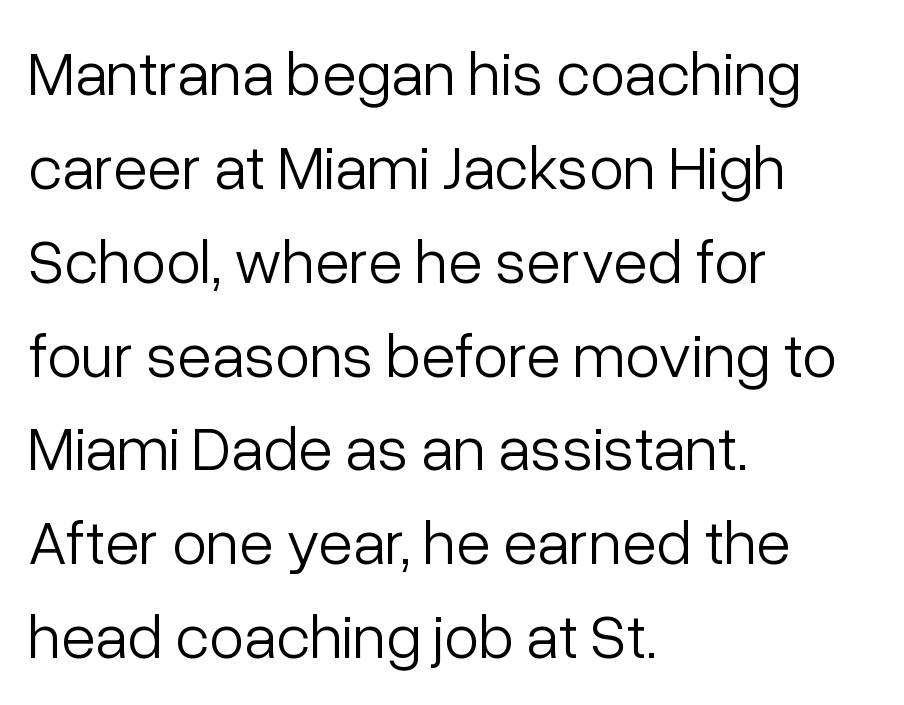
Q: Is the text bold? A: No.
Q: Is the text italic (slanted)? A: No, it is upright.
Q: Is the typeface a serif or a sans-serif typeface? A: Sans-serif.
Q: Is the text underlined? A: No.
Q: How is the paragraph aligned? A: Left-aligned.
Q: Is the spacing between letters normal or unusually wide? A: Normal.
Q: Is the spacing between lines tight, normal or loose? A: Normal.
Q: Width (condensed, normal, or wide)? A: Normal.
Q: Stroke contrast? A: Low.
Q: x-height? A: Medium.
Q: Monospaced? A: No.
